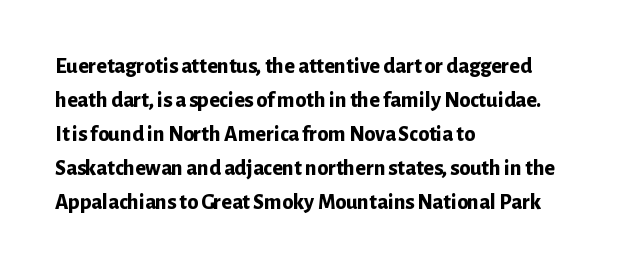
Underline: absent. Default kerning and tracking; the words read as compact shapes. Successive baselines arrive at the customary interval. You can tell it's not italic because the verticals are truly vertical. One-word summary of the alignment: left. These lines carry a lot of weight — the face is fully bold.
